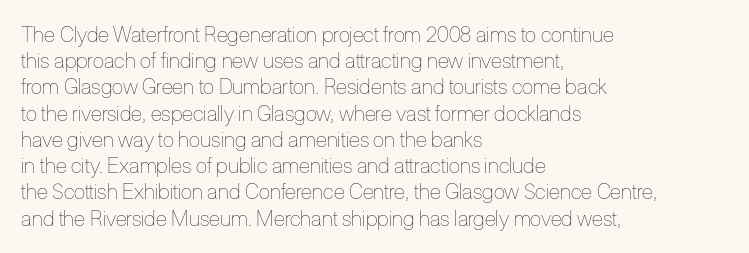
Q: Is the text bold? A: No.
Q: Is the text italic (slanted)? A: No, it is upright.
Q: Is the text underlined? A: No.
Q: How is the paragraph aligned? A: Left-aligned.
Q: Is the spacing between letters normal or unusually wide? A: Normal.
Q: Is the spacing between lines tight, normal or loose? A: Normal.
